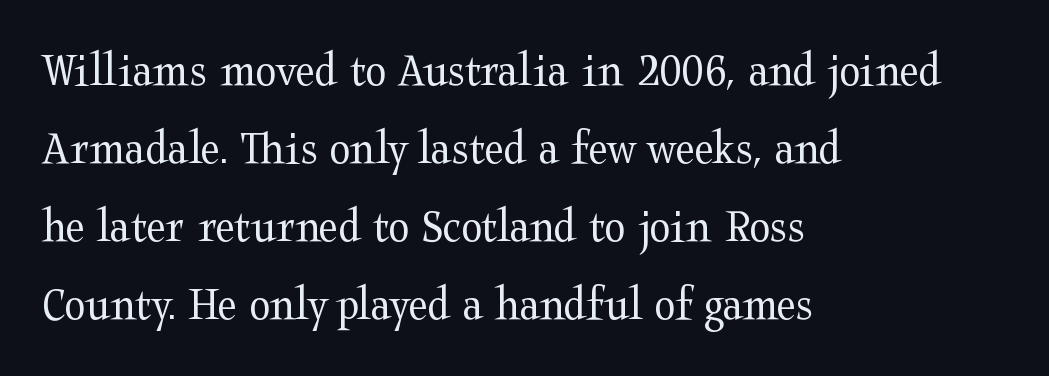
How would I describe the line gaps? Plain and ordinary. Weight: regular or lighter. The lettering stays uniformly vertical, giving the passage a roman look. Small tapered or slab feet sit at the stroke ends, so this counts as serif. Short and long lines alike share a common starting point at left. Here the designer chose a conventional face with non-uniform glyph widths.
